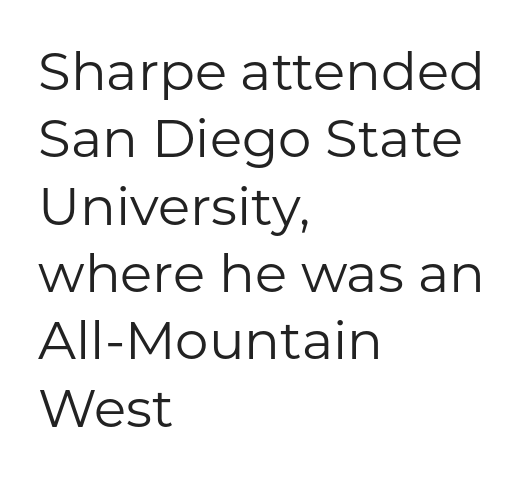
Q: Is the text bold? A: No.
Q: Is the text italic (slanted)? A: No, it is upright.
Q: Is the typeface a serif or a sans-serif typeface? A: Sans-serif.
Q: Is the text underlined? A: No.
Q: How is the paragraph aligned? A: Left-aligned.
Q: Is the spacing between letters normal or unusually wide? A: Normal.
Q: Is the spacing between lines tight, normal or loose? A: Normal.
Q: Width (condensed, normal, or wide)? A: Normal.
Q: Stroke contrast? A: Low.
Q: x-height? A: Medium.
Q: Monospaced? A: No.
